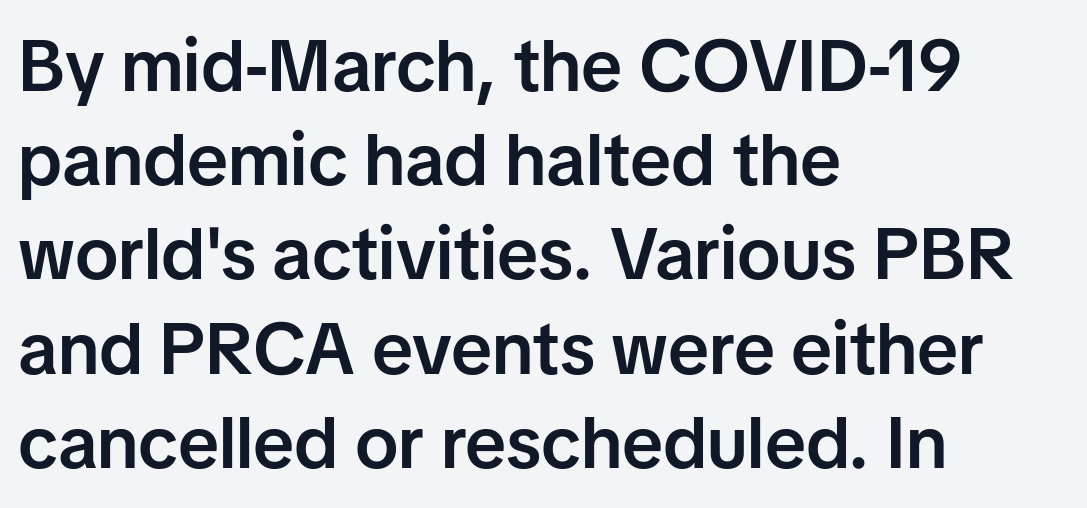
Caption: standard tracking, unaltered. Semibold letterforms, between regular and bold. Designer's note — italics off, roman on. This sample has the flowing, uneven cadence of proportional lettering. Descender tails drop into unmarked territory. The paragraph shown leans on its left margin.
